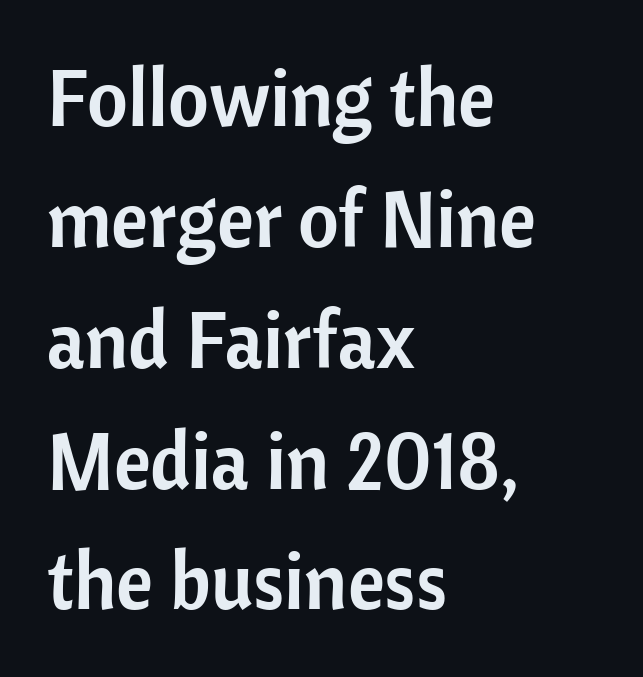
Bare-footed words on every line. In terms of posture, this sample is upright. Visually the block forms a straight wall on the left and a jagged coastline on the right. Leading: standard. Spacing verdict: proportional, widths tailored to each character.
